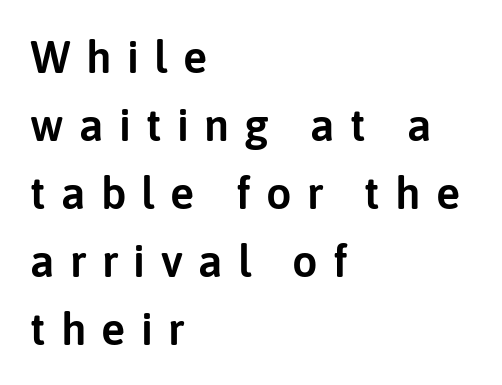
The image shows 45 px sans-serif type, upright; set left-aligned, normal line spacing (1.51x), unusually wide letter spacing (+0.34 em), not underlined; low stroke contrast and a medium x-height.
